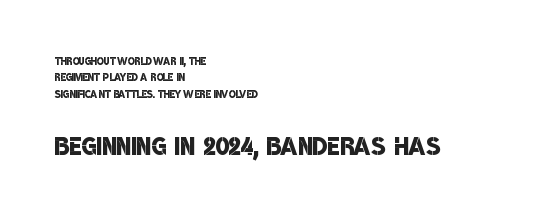
This sample uses plain, unmodified letter spacing. This is the in-between weight designers call semibold or demi. Descenders hang freely into open space. Visually, the bottom section dominates because its glyphs are scaled up.
